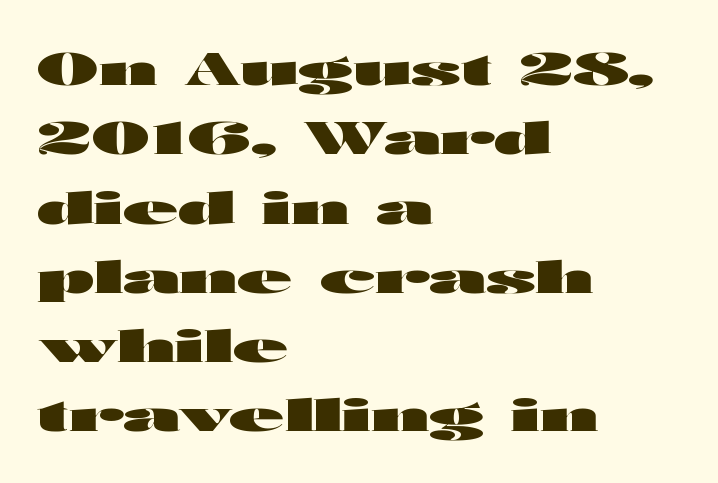
The image shows 45 px heavy, wide sans-serif type, upright; set left-aligned, normal line spacing (1.54x), normal letter spacing, not underlined; high stroke contrast and a medium x-height.
